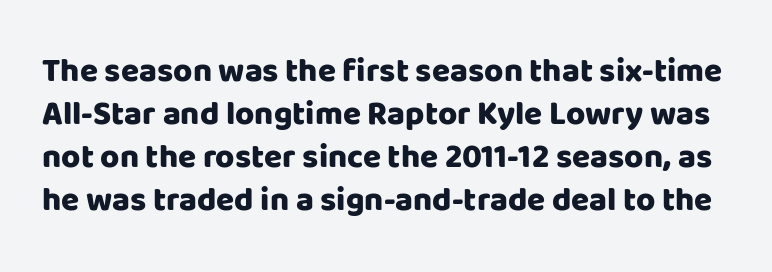
Is this a fixed-width face? No — the glyphs have proportional, varying widths. No extra tracking has been applied to these lines. Descenders hang freely into open space. A full-strength bold gives these letters their thick strokes. The vertical gap from one line to the next is medium.
